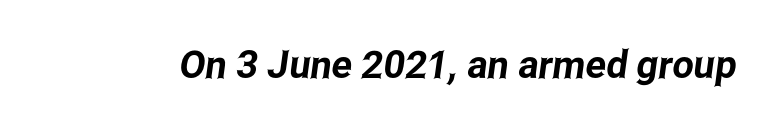
Unmarked baselines from the first word to the last. The letters advance in unequal steps, a hallmark of proportional type. Typographically, this falls in the sans-serif category. The passage shown has conventional tracking throughout.
